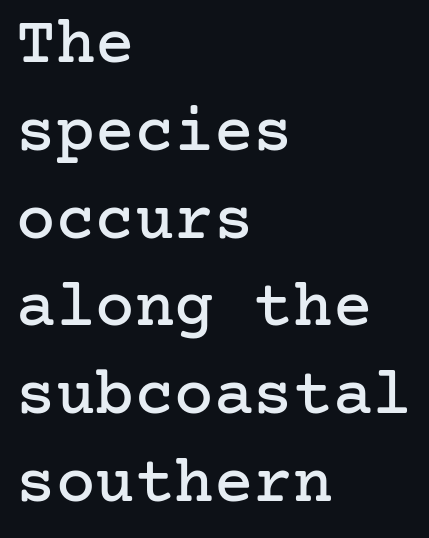
You can tell from the footed stems that serif type was used. Evenly set lines give the paragraph a standard silhouette. A typesetter would mark this as roman, not italic. Each row of text sits above clean, open space. There is no visible air inserted between adjacent glyphs. Every row of glyphs begins at an identical x-position on the left.
